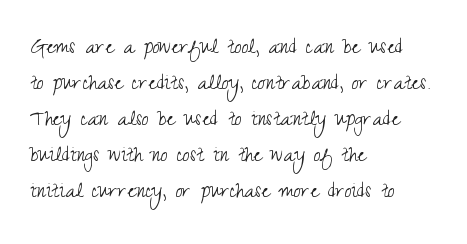
The rendering anchors every line to the left-hand side. Words appear dense and cohesive because spacing is normal. Does the leading feel generous? No, just average. A quiet, ordinary-to-light weight characterises the typeface.
